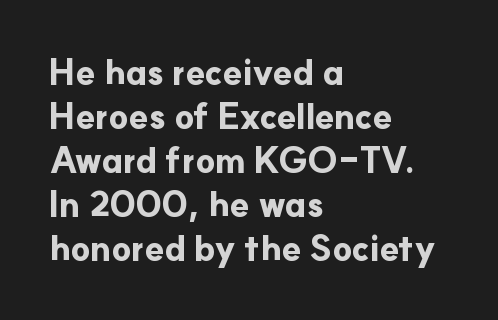
Q: Is the text bold? A: Yes.
Q: Is the text italic (slanted)? A: No, it is upright.
Q: Is the typeface a serif or a sans-serif typeface? A: Sans-serif.
Q: Is the text underlined? A: No.
Q: How is the paragraph aligned? A: Left-aligned.
Q: Is the spacing between letters normal or unusually wide? A: Normal.
Q: Is the spacing between lines tight, normal or loose? A: Normal.
Q: Width (condensed, normal, or wide)? A: Normal.
Q: Stroke contrast? A: Low.
Q: x-height? A: Small.
Q: Monospaced? A: No.
